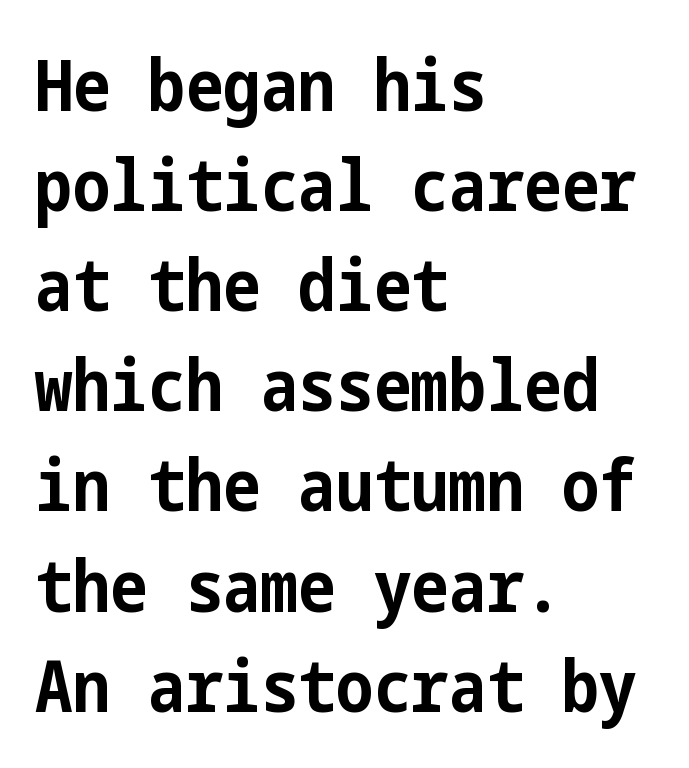
Q: Is the text bold? A: Yes.
Q: Is the text italic (slanted)? A: No, it is upright.
Q: Is the typeface a serif or a sans-serif typeface? A: Sans-serif.
Q: Is the text underlined? A: No.
Q: How is the paragraph aligned? A: Left-aligned.
Q: Is the spacing between letters normal or unusually wide? A: Normal.
Q: Is the spacing between lines tight, normal or loose? A: Normal.
Q: Width (condensed, normal, or wide)? A: Condensed.
Q: Stroke contrast? A: Low.
Q: x-height? A: Medium.
